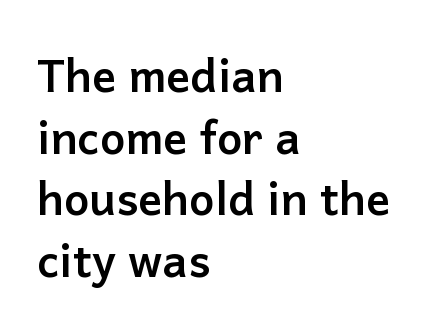
The image shows 45 px semibold sans-serif type, upright; set left-aligned, normal line spacing (1.37x), normal letter spacing, not underlined; low stroke contrast and a medium x-height.
